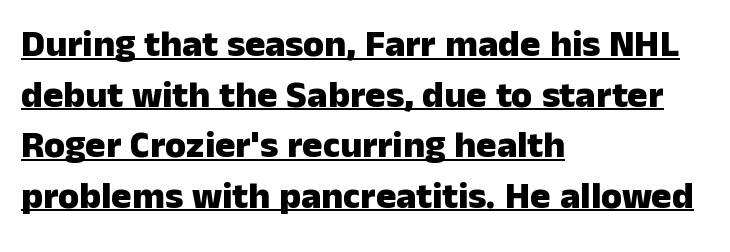
Q: Is the text bold? A: Yes.
Q: Is the text italic (slanted)? A: No, it is upright.
Q: Is the typeface a serif or a sans-serif typeface? A: Sans-serif.
Q: Is the text underlined? A: Yes.
Q: How is the paragraph aligned? A: Left-aligned.
Q: Is the spacing between letters normal or unusually wide? A: Normal.
Q: Is the spacing between lines tight, normal or loose? A: Normal.
Q: Width (condensed, normal, or wide)? A: Normal.
Q: Stroke contrast? A: Low.
Q: x-height? A: Medium.
Q: Monospaced? A: No.
